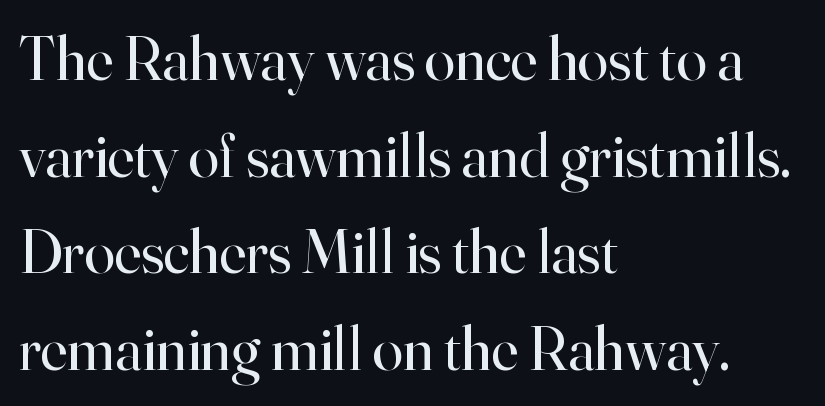
Q: Is the text bold? A: No.
Q: Is the text italic (slanted)? A: No, it is upright.
Q: Is the typeface a serif or a sans-serif typeface? A: Serif.
Q: Is the text underlined? A: No.
Q: How is the paragraph aligned? A: Left-aligned.
Q: Is the spacing between letters normal or unusually wide? A: Normal.
Q: Is the spacing between lines tight, normal or loose? A: Normal.
Q: Width (condensed, normal, or wide)? A: Normal.
Q: Stroke contrast? A: High.
Q: x-height? A: Small.
Q: Monospaced? A: No.
